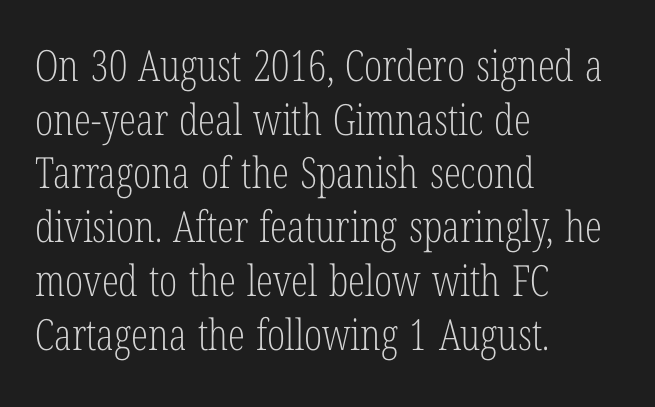
The image shows 43 px light, condensed serif type, upright; set left-aligned, normal line spacing (1.25x), normal letter spacing, not underlined; low stroke contrast and a medium x-height.
